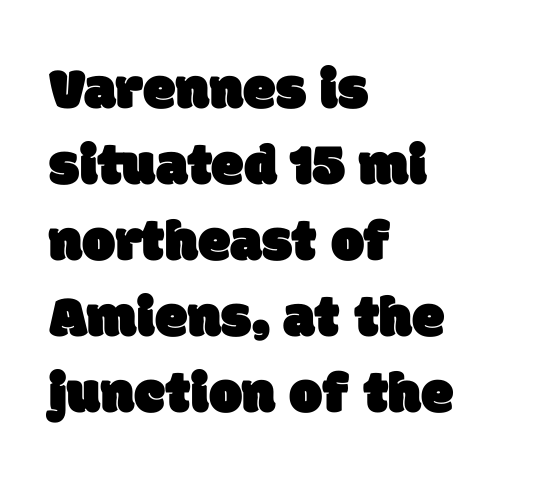
The image shows 59 px sans-serif type; set left-aligned, normal line spacing (1.29x), normal letter spacing, not underlined; low stroke contrast and a large x-height.
